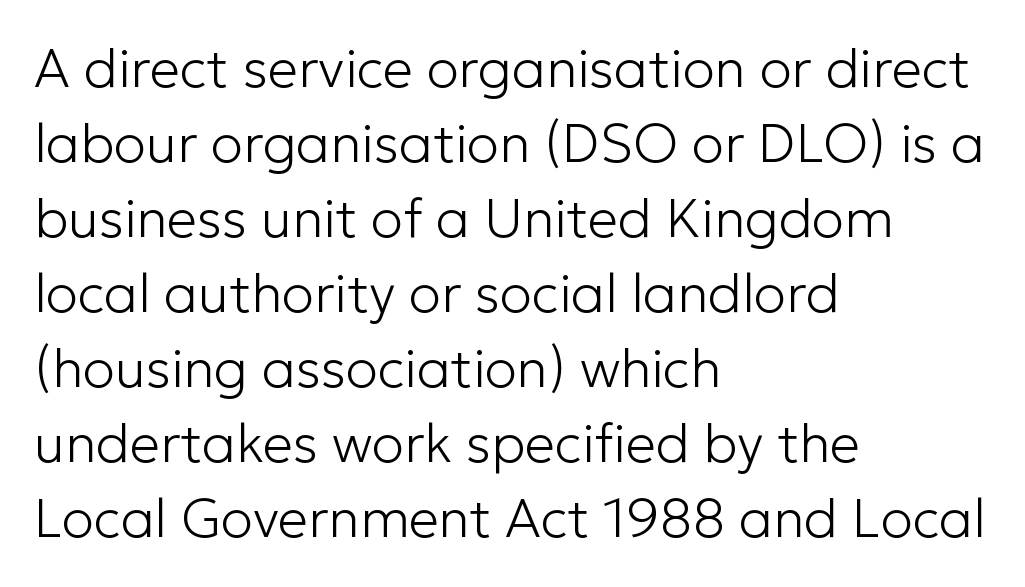
{"serif": "no", "italic": "no", "bold": "no", "weight": "light", "width": "normal", "stroke_contrast": "low", "x_height": "medium", "monospaced": "no", "underline": "no", "align": "left", "line_spacing": "normal", "line_spacing_ratio": 1.39, "letter_spacing": "normal", "letter_spacing_em": 0.0, "glyph_px": 54}
